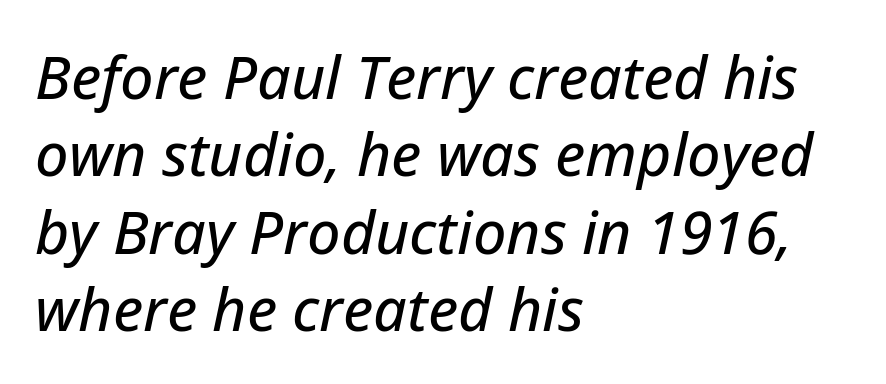
{"italic": "yes", "lean": "right", "slant_degrees": 12, "width": "normal", "stroke_contrast": "low", "x_height": "medium", "monospaced": "no", "underline": "no", "align": "left", "line_spacing": "normal", "line_spacing_ratio": 1.31, "letter_spacing": "normal", "letter_spacing_em": 0.0, "glyph_px": 59}
